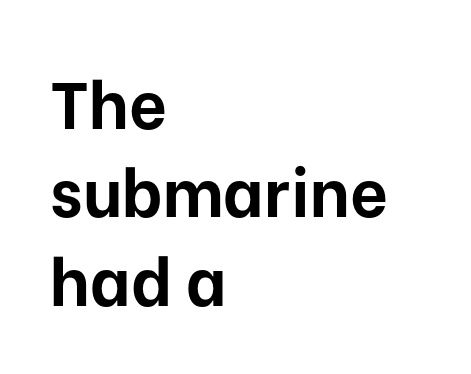
{"serif": "no", "italic": "no", "bold": "yes", "weight": "bold", "width": "normal", "stroke_contrast": "low", "x_height": "medium", "monospaced": "no", "underline": "no", "align": "left", "line_spacing": "normal", "line_spacing_ratio": 1.34, "letter_spacing": "normal", "letter_spacing_em": 0.0, "glyph_px": 66}
